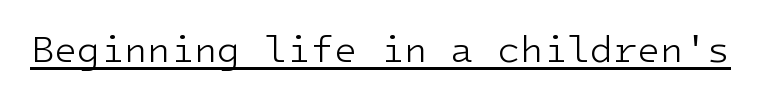
Nope, no serifs anywhere on these letters. There is no visible air inserted between adjacent glyphs. Is there any slant? The stems are plumb. You can see a thin bar hugging the bottom of the glyphs. No extra ink here — the face is not bold.
